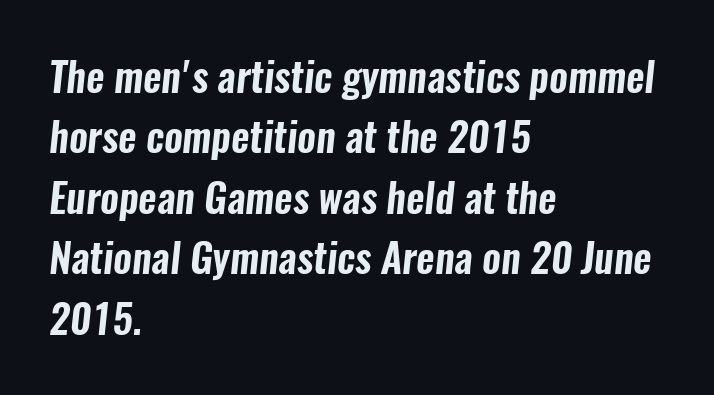
A typesetter would call this proportional, since set widths differ per character. Characters follow at the spacing the type designer built in. A student would call this left alignment; a typographer would say flush left, rag right. A bare baseline throughout the passage. Honestly, the row spacing looks completely unremarkable.
